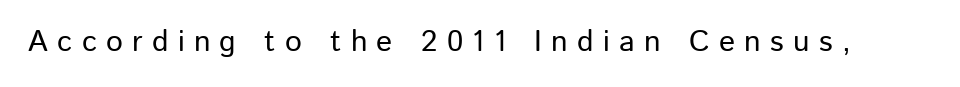
Q: Is the text italic (slanted)? A: No, it is upright.
Q: Is the typeface a serif or a sans-serif typeface? A: Sans-serif.
Q: Is the text underlined? A: No.
Q: Is the spacing between letters normal or unusually wide? A: Unusually wide.
Q: Width (condensed, normal, or wide)? A: Normal.
Q: Stroke contrast? A: Low.
Q: x-height? A: Medium.
Q: Monospaced? A: No.
